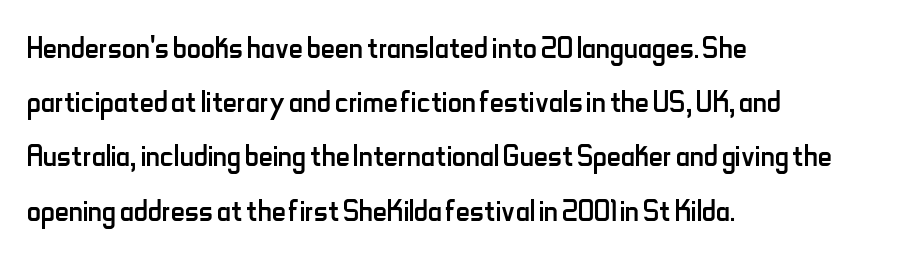
Q: Is the text bold? A: No.
Q: Is the text italic (slanted)? A: No, it is upright.
Q: Is the typeface a serif or a sans-serif typeface? A: Sans-serif.
Q: Is the text underlined? A: No.
Q: How is the paragraph aligned? A: Left-aligned.
Q: Is the spacing between letters normal or unusually wide? A: Normal.
Q: Is the spacing between lines tight, normal or loose? A: Normal.
Q: Width (condensed, normal, or wide)? A: Condensed.
Q: Stroke contrast? A: Low.
Q: x-height? A: Small.
Q: Monospaced? A: No.
